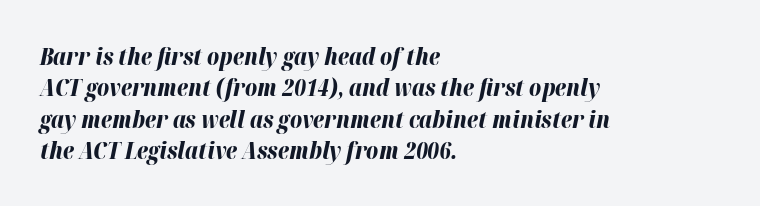
The image shows 23 px bold type, italic (leaning right); set left-aligned, normal line spacing (1.36x), normal letter spacing, not underlined.
